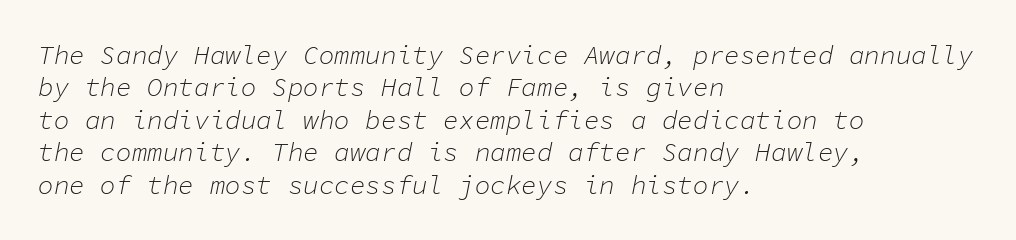
Q: Is the text bold? A: No.
Q: Is the text italic (slanted)? A: Yes, it leans right by about 11 degrees.
Q: Is the text underlined? A: No.
Q: How is the paragraph aligned? A: Left-aligned.
Q: Is the spacing between letters normal or unusually wide? A: Normal.
Q: Is the spacing between lines tight, normal or loose? A: Normal.
